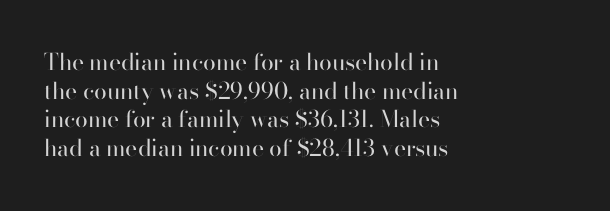
{"italic": "no", "bold": "no", "underline": "no", "align": "left", "line_spacing": "normal", "line_spacing_ratio": 1.25, "letter_spacing": "normal", "letter_spacing_em": 0.0, "glyph_px": 23}
